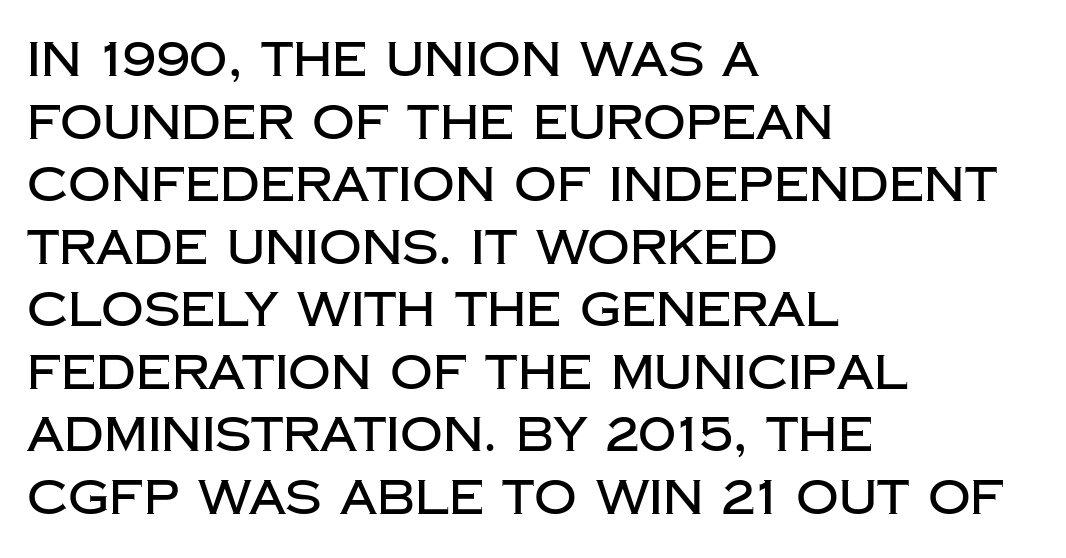
{"serif": "no", "italic": "no", "width": "normal", "stroke_contrast": "low", "x_height": "large", "monospaced": "no", "underline": "no", "align": "left", "line_spacing": "normal", "line_spacing_ratio": 1.33, "letter_spacing": "normal", "letter_spacing_em": 0.0, "glyph_px": 47}
